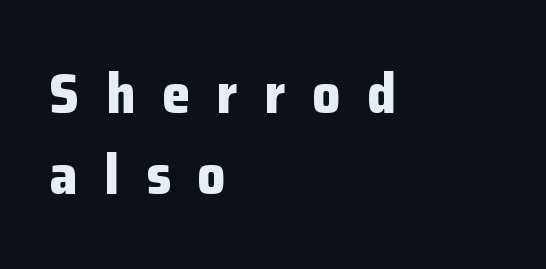
The gaps between neighbouring characters are conspicuously large. The typeface chosen for these lines omits serifs. Heavy-handed strokes throughout: this text is bold. Every row of glyphs begins at an identical x-position on the left. A typesetter would call this proportional, since set widths differ per character. Bare-footed words on every line.
